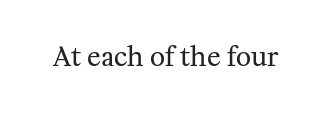
Q: Is the text bold? A: No.
Q: Is the text italic (slanted)? A: No, it is upright.
Q: Is the text underlined? A: No.
Q: Is the spacing between letters normal or unusually wide? A: Normal.
